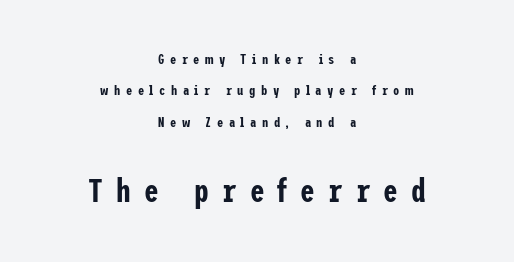
The image shows 33 px condensed sans-serif type, upright; set centered, loose line spacing (2.24x), unusually wide letter spacing (+0.39 em), not underlined; the second (bottom) block is 2.36x larger; low stroke contrast and a medium x-height.
